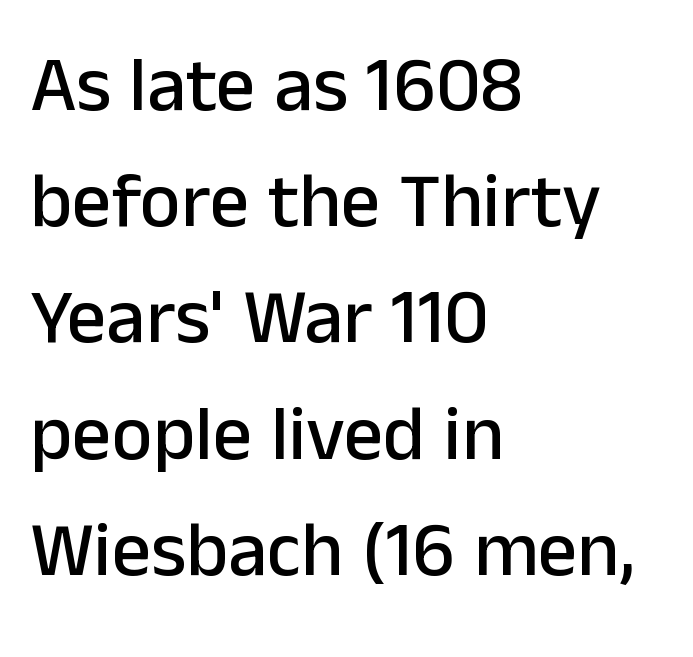
Each letter keeps its own natural width here, so spacing adapts to shape. It's the straight-up-and-down kind of type. No extra tracking has been applied to these lines. Visually the block forms a straight wall on the left and a jagged coastline on the right.
